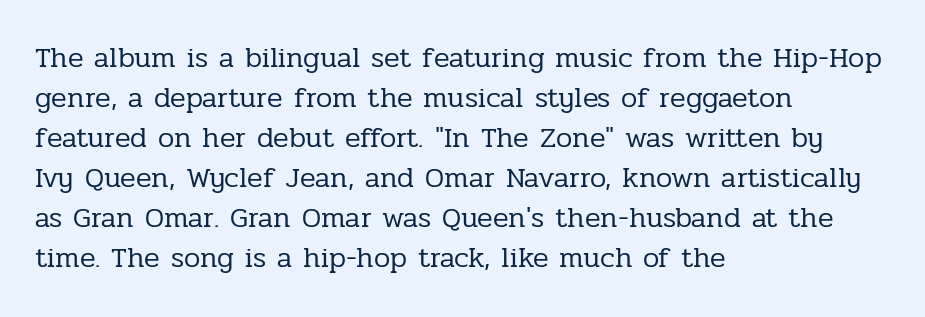
The letterforms sit shoulder to shoulder at normal distance. This block has exactly the height ordinary leading produces. You could not count columns in this text — the font is proportionally spaced. No extra ink here — the face is not bold. Upright lettering throughout. Does the copy run flush right? No — it runs flush left.
